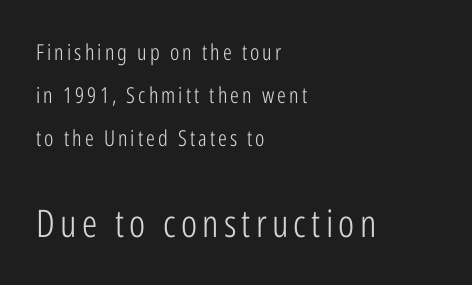
Size hierarchy here favors the trailing block over the leading one. Horizontally, the lines are justified to the leading edge only. Descenders are the only things crossing below the line. Character widths vary here, with narrow letters taking less room than wide ones. Serifs: no, the terminals of the letterforms are clean. Baseline-to-baseline distance is far greater than the letter height.
